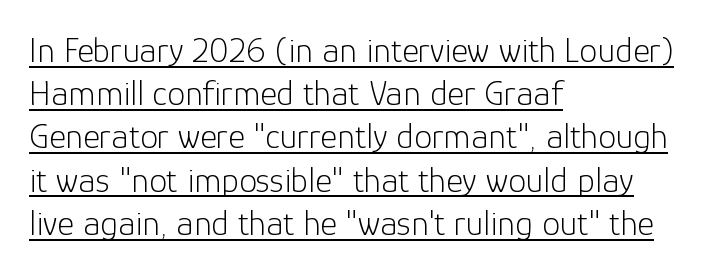
{"serif": "no", "italic": "no", "bold": "no", "weight": "light", "width": "normal", "stroke_contrast": "low", "x_height": "medium", "monospaced": "no", "underline": "yes", "align": "left", "line_spacing_ratio": 1.2, "letter_spacing": "normal", "letter_spacing_em": 0.0, "glyph_px": 36}
